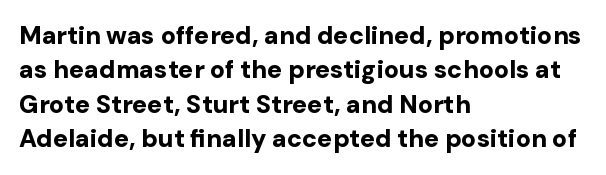
Plain, unruled lines of type. Italic: no, the glyphs are upright roman. The face used here has the dense, thick strokes of a bold. Compared with typical paragraphs, the rows here are spaced about the same. The paragraph has a hard left edge and a soft right edge. Here the glyphs are tracked normally, forming tight word shapes.
